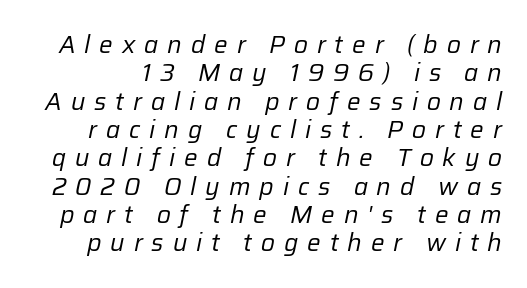
The image shows 24 px text type, italic (leaning right); set line spacing 1.18x, unusually wide letter spacing (+0.37 em), not underlined.
